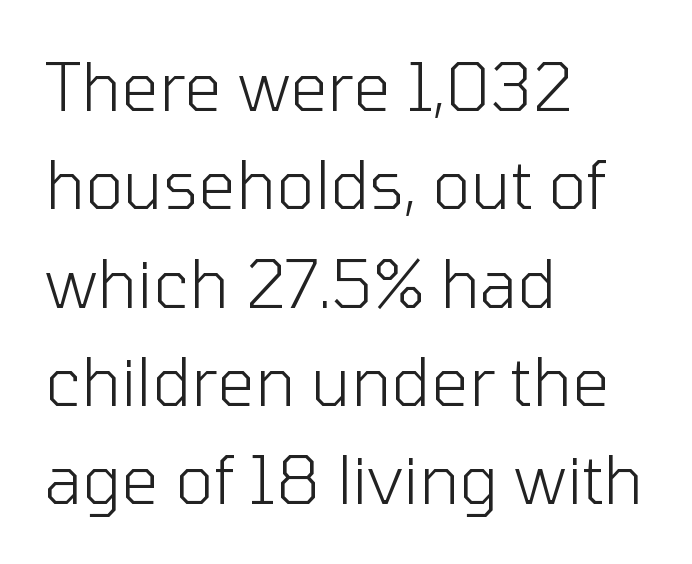
Q: Is the text bold? A: No.
Q: Is the text italic (slanted)? A: No, it is upright.
Q: Is the typeface a serif or a sans-serif typeface? A: Sans-serif.
Q: Is the text underlined? A: No.
Q: How is the paragraph aligned? A: Left-aligned.
Q: Is the spacing between letters normal or unusually wide? A: Normal.
Q: Is the spacing between lines tight, normal or loose? A: Normal.
Q: Width (condensed, normal, or wide)? A: Normal.
Q: Stroke contrast? A: Low.
Q: x-height? A: Medium.
Q: Monospaced? A: No.
